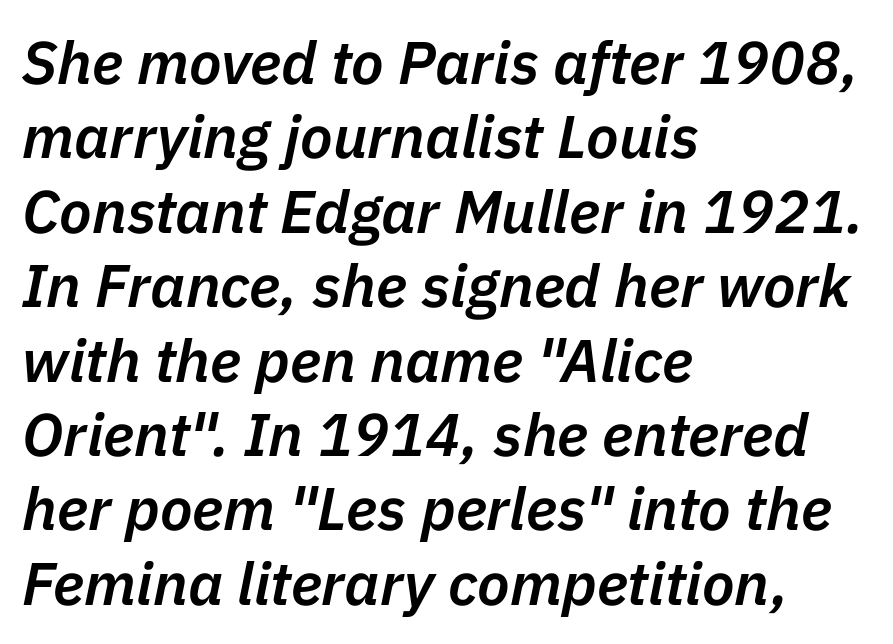
{"italic": "yes", "lean": "right", "slant_degrees": 11, "bold": "semi", "weight": "semibold", "width": "normal", "stroke_contrast": "low", "x_height": "medium", "monospaced": "no", "underline": "no", "align": "left", "line_spacing_ratio": 1.24, "letter_spacing": "normal", "letter_spacing_em": 0.0, "glyph_px": 60}
